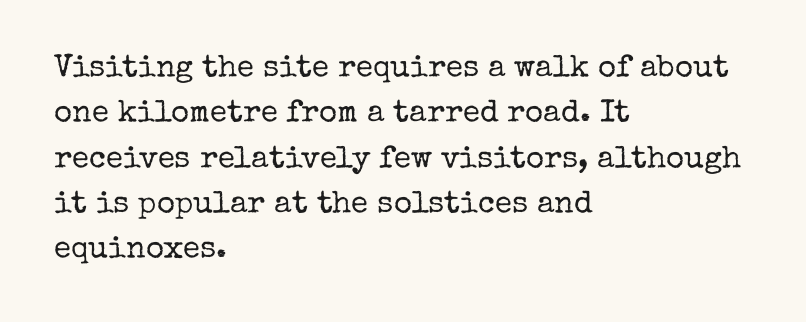
Q: Is the text bold? A: No.
Q: Is the text italic (slanted)? A: No, it is upright.
Q: Is the typeface a serif or a sans-serif typeface? A: Serif.
Q: Is the text underlined? A: No.
Q: How is the paragraph aligned? A: Left-aligned.
Q: Is the spacing between letters normal or unusually wide? A: Normal.
Q: Is the spacing between lines tight, normal or loose? A: Normal.
Q: Width (condensed, normal, or wide)? A: Normal.
Q: Stroke contrast? A: Low.
Q: x-height? A: Medium.
Q: Monospaced? A: No.
